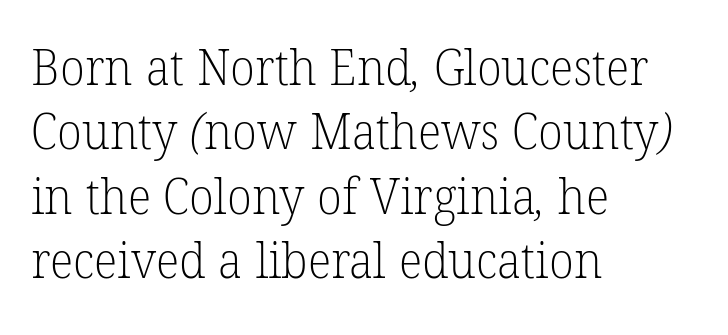
{"serif": "yes", "bold": "no", "weight": "light", "width": "normal", "stroke_contrast": "low", "x_height": "medium", "monospaced": "no", "underline": "no", "align": "left", "line_spacing": "normal", "line_spacing_ratio": 1.29, "letter_spacing": "normal", "letter_spacing_em": 0.0, "glyph_px": 50}
